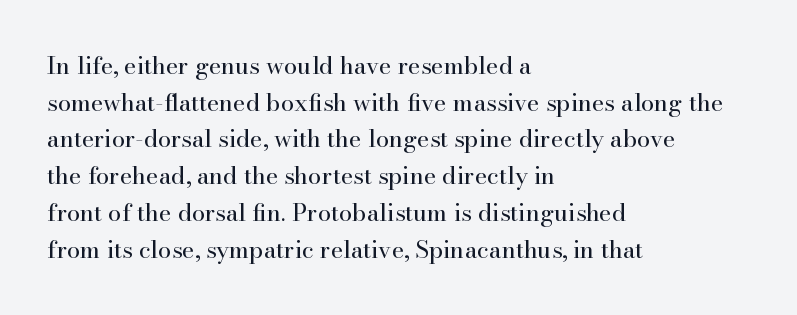
Standard letterfit; no display-style spreading of the glyphs. No chunkiness to these letters — they're not bold. This is roman type, the default non-slanted kind. Does the copy run flush right? No — it runs flush left.
